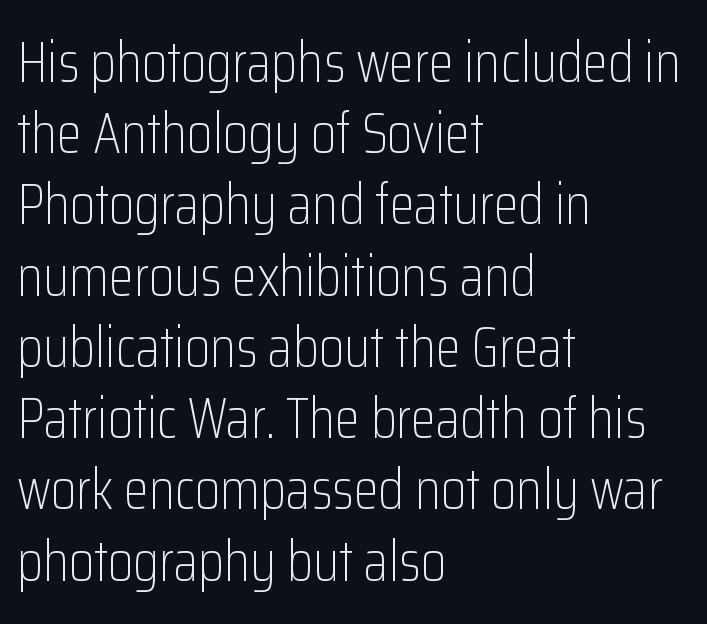
Italic? Not at all — the glyphs are vertical. This rendering uses left alignment, leaving the right contour irregular. Weight: in the light-to-regular range. The passage shown is typed in a proportional face where columns would drift. Just letters on the line, the space beneath them empty.
